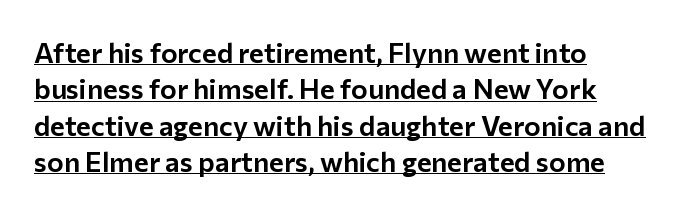
This sample uses an upright cut, with every glyph sitting square on the baseline. Is there much room between lines? A standard amount, neither cramped nor airy. Do the characters align in a grid? No, the font is proportional. Spacing between characters is what you'd get straight out of the box.
